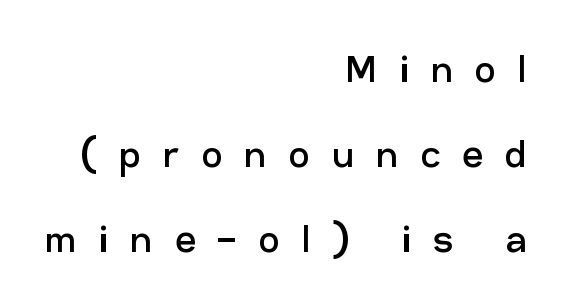
Weight class: somewhere from thin through regular. Descenders are the only things crossing below the line. Think of a printed novel: that variable character pitch is what you see here. Tall strokes in this sample are plumb rather than angled. Where is the straight margin? On the right. In terms of letterform style, serifs are entirely absent.
